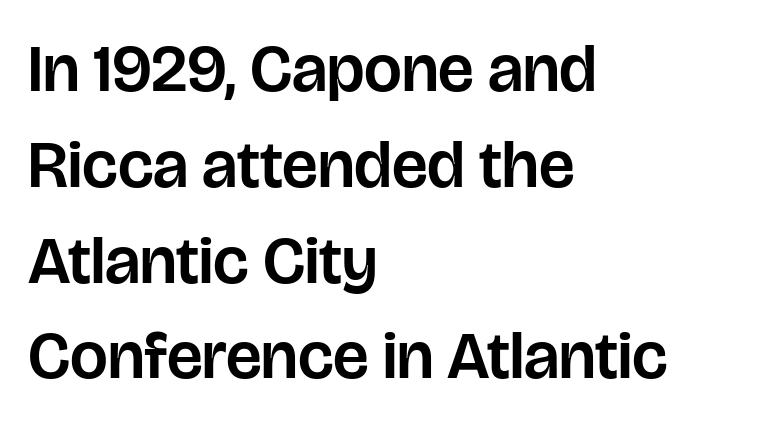
{"serif": "no", "italic": "no", "width": "normal", "stroke_contrast": "low", "x_height": "large", "monospaced": "no", "underline": "no", "align": "left", "line_spacing": "normal", "line_spacing_ratio": 1.43, "letter_spacing": "normal", "letter_spacing_em": 0.0, "glyph_px": 67}
